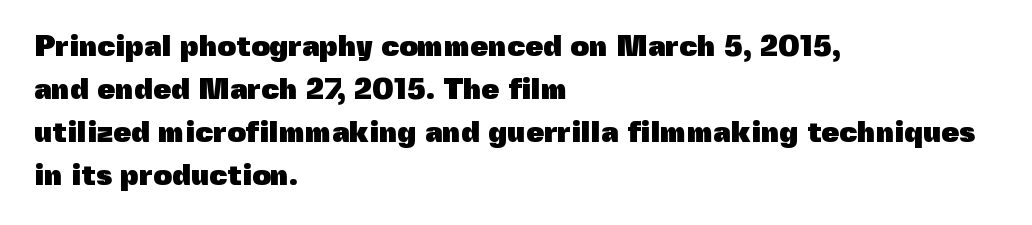
{"serif": "no", "italic": "no", "bold": "yes", "weight": "heavy", "width": "normal", "x_height": "medium", "monospaced": "no", "underline": "no", "align": "left", "line_spacing": "normal", "line_spacing_ratio": 1.48, "letter_spacing": "normal", "letter_spacing_em": 0.0, "glyph_px": 29}
